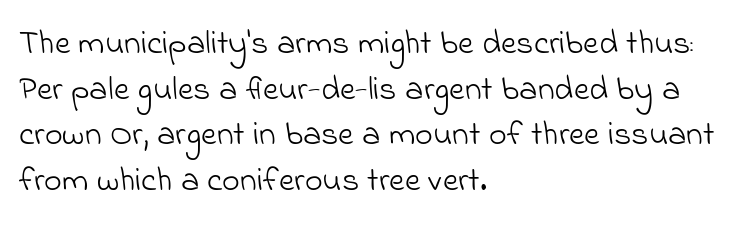
The image shows 34 px light sans-serif type; set left-aligned, normal line spacing (1.34x), normal letter spacing, not underlined; low stroke contrast and a small x-height.
